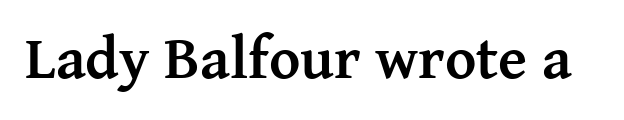
{"serif": "yes", "italic": "no", "bold": "yes", "weight": "semibold", "width": "normal", "stroke_contrast": "medium", "x_height": "medium", "monospaced": "no", "underline": "no", "letter_spacing": "normal", "letter_spacing_em": 0.0, "glyph_px": 60}
